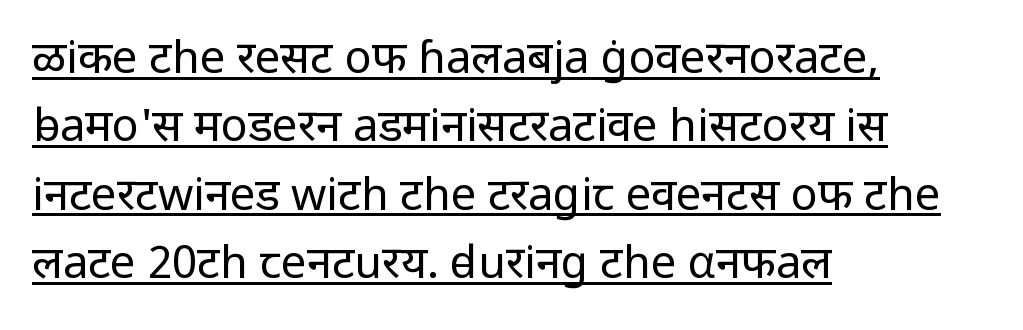
The image shows 45 px regular-weight sans-serif type, upright; set left-aligned, normal line spacing (1.52x), normal letter spacing, underlined; low stroke contrast and a medium x-height.
